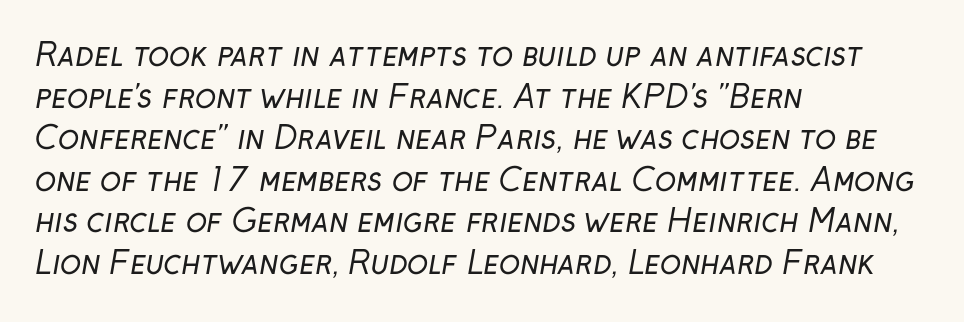
The image shows 31 px regular-weight sans-serif type; set left-aligned, normal line spacing (1.34x), normal letter spacing, not underlined; low stroke contrast and a medium x-height.
